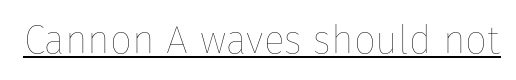
The image shows 39 px thin type, upright; set normal letter spacing, underlined; low stroke contrast and a medium x-height.
